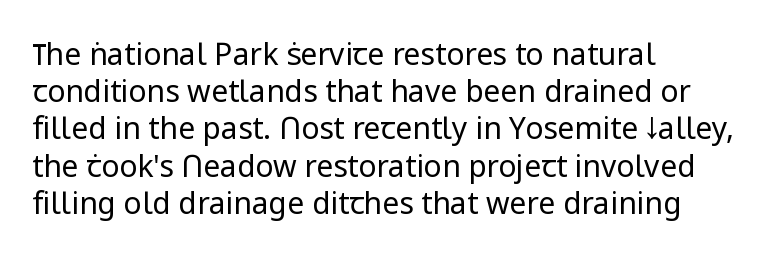
Caption: multi-line text, flush left, ragged right. Descenders are the only things crossing below the line. Posture: vertical. The strokes carry an ordinary text weight at most.
